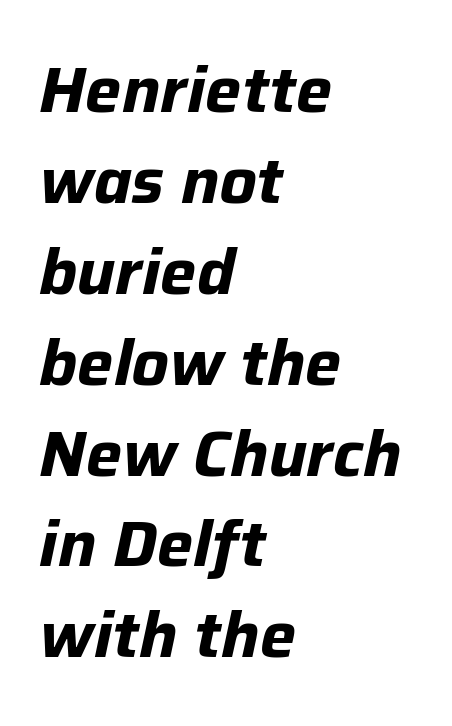
Vertical spacing — default. Beneath every word, the page is bare. The font is running at its bold setting. These lines stack with their left ends in a neat column. Quick note: italic. This sample uses plain, unmodified letter spacing.
